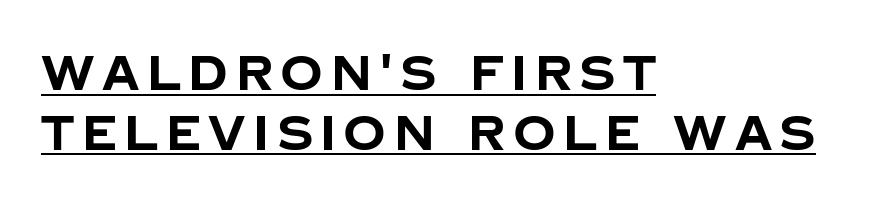
The image shows 47 px bold sans-serif type, upright; set left-aligned, normal line spacing (1.27x), underlined; low stroke contrast and a large x-height.
